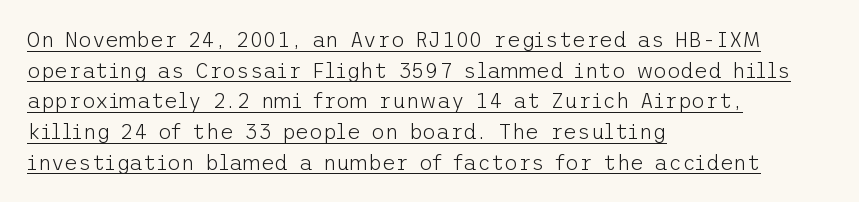
The image shows 21 px text type, upright; set left-aligned, normal line spacing (1.46x), normal letter spacing, underlined.
